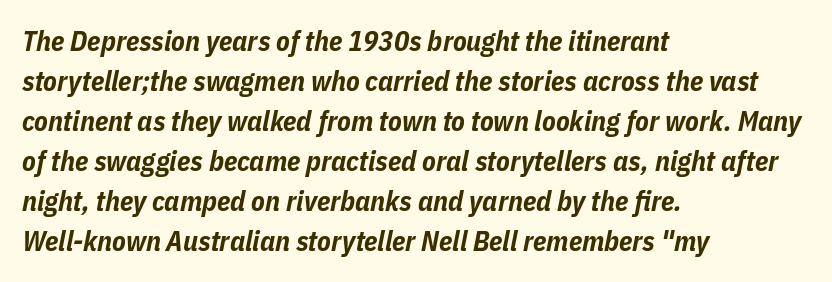
This sample is left-justified, so line endings fall wherever the words run out. Typographic density is high because the face is bold. Characters are canted at an angle relative to the baseline's perpendicular. The designer left line spacing at the default.
